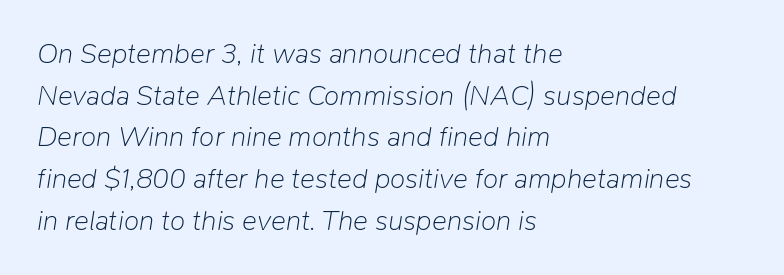
Q: Is the text bold? A: No.
Q: Is the text italic (slanted)? A: Yes, it leans right by about 9 degrees.
Q: Is the text underlined? A: No.
Q: How is the paragraph aligned? A: Left-aligned.
Q: Is the spacing between letters normal or unusually wide? A: Normal.
Q: Is the spacing between lines tight, normal or loose? A: Normal.
Q: Width (condensed, normal, or wide)? A: Normal.
Q: Stroke contrast? A: Low.
Q: x-height? A: Medium.
Q: Monospaced? A: No.
